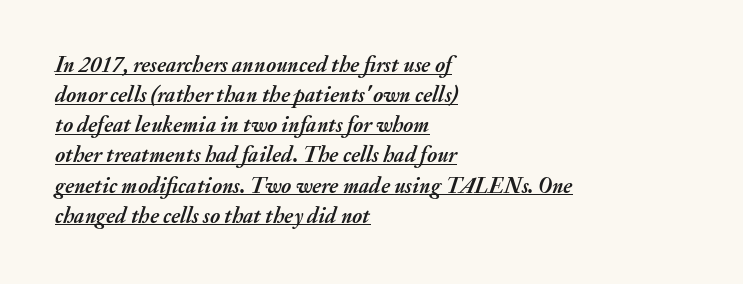
Q: Is the text bold? A: Yes.
Q: Is the text italic (slanted)? A: Yes, it leans right by about 20 degrees.
Q: Is the text underlined? A: Yes.
Q: How is the paragraph aligned? A: Left-aligned.
Q: Is the spacing between letters normal or unusually wide? A: Normal.
Q: Is the spacing between lines tight, normal or loose? A: Normal.
